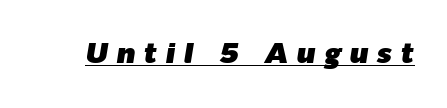
Q: Is the text italic (slanted)? A: Yes, it leans right by about 9 degrees.
Q: Is the text underlined? A: Yes.
Q: Is the spacing between letters normal or unusually wide? A: Unusually wide.
Q: Width (condensed, normal, or wide)? A: Normal.
Q: Stroke contrast? A: Low.
Q: x-height? A: Medium.
Q: Monospaced? A: No.
